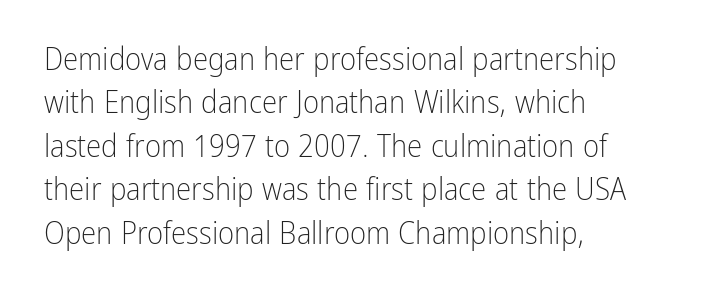
Horizontal alignment here is leftward, the default for most running prose. To sum up the face: it is a sans, with no serifs. The block of text has a typical density, with ordinary space between rows. Ordinary non-slanted type is in use. The words here are not underlined.
